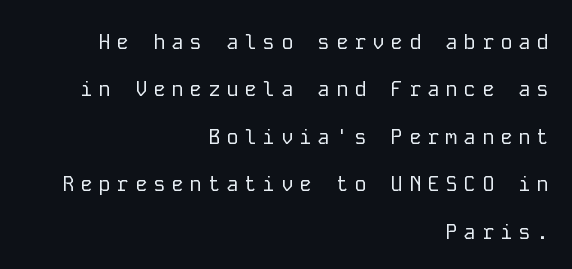
{"italic": "no", "bold": "no", "underline": "no", "align": "right", "line_spacing": "loose", "line_spacing_ratio": 2.26, "letter_spacing": "wide", "letter_spacing_em": 0.27, "glyph_px": 21}
